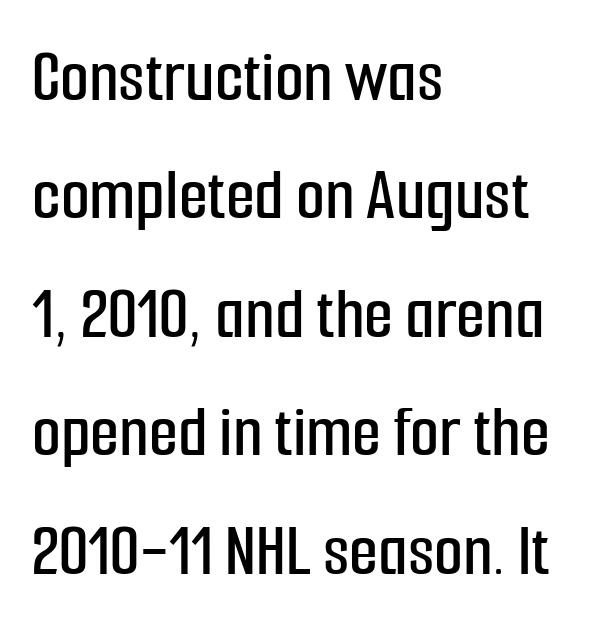
Q: Is the text italic (slanted)? A: No, it is upright.
Q: Is the typeface a serif or a sans-serif typeface? A: Sans-serif.
Q: Is the text underlined? A: No.
Q: How is the paragraph aligned? A: Left-aligned.
Q: Is the spacing between letters normal or unusually wide? A: Normal.
Q: Is the spacing between lines tight, normal or loose? A: Normal.
Q: Width (condensed, normal, or wide)? A: Condensed.
Q: Stroke contrast? A: Low.
Q: x-height? A: Medium.
Q: Monospaced? A: No.
